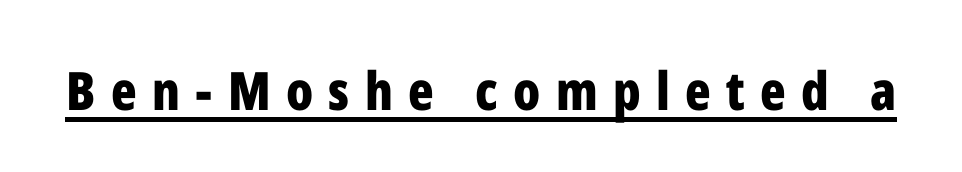
Q: Is the text bold? A: Yes.
Q: Is the text italic (slanted)? A: No, it is upright.
Q: Is the typeface a serif or a sans-serif typeface? A: Sans-serif.
Q: Is the text underlined? A: Yes.
Q: Is the spacing between letters normal or unusually wide? A: Unusually wide.
Q: Width (condensed, normal, or wide)? A: Condensed.
Q: Stroke contrast? A: Low.
Q: x-height? A: Medium.
Q: Monospaced? A: No.
